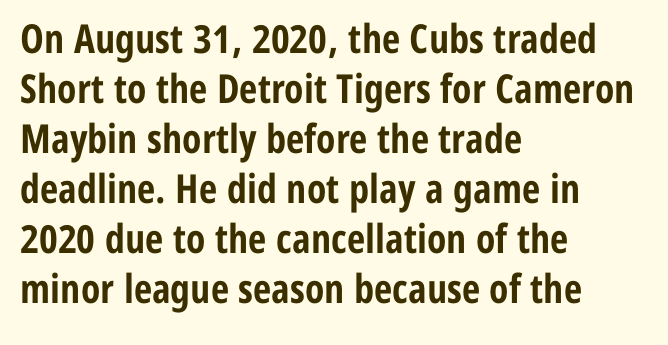
The image shows 40 px bold, condensed sans-serif type, upright; set left-aligned, normal line spacing (1.25x), normal letter spacing, not underlined; low stroke contrast and a medium x-height.
